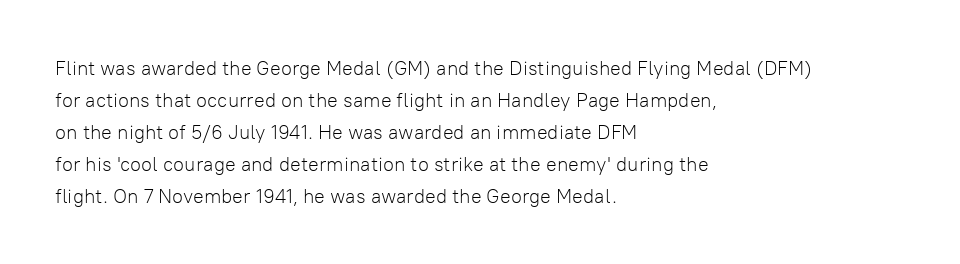
Caption: standard tracking, unaltered. The line-height multiplier appears to be the usual default. Type without underlining. This sample uses an upright cut, with every glyph sitting square on the baseline. This rendering uses left alignment, leaving the right contour irregular. The characters are drawn with everyday or finer stroke widths.
